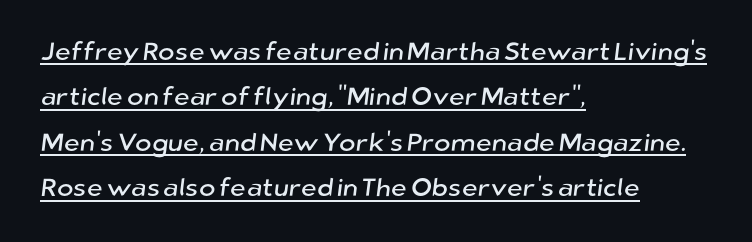
What decoration does the sample have? An underline. The line texture is even and compact thanks to regular tracking. Does the copy run flush right? No — it runs flush left.
